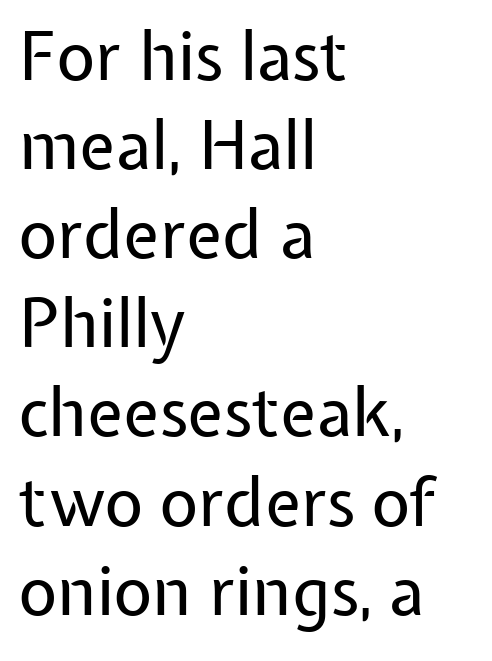
The image shows 67 px regular-weight sans-serif type, upright; set left-aligned, normal line spacing (1.33x), normal letter spacing, not underlined; low stroke contrast and a medium x-height.
